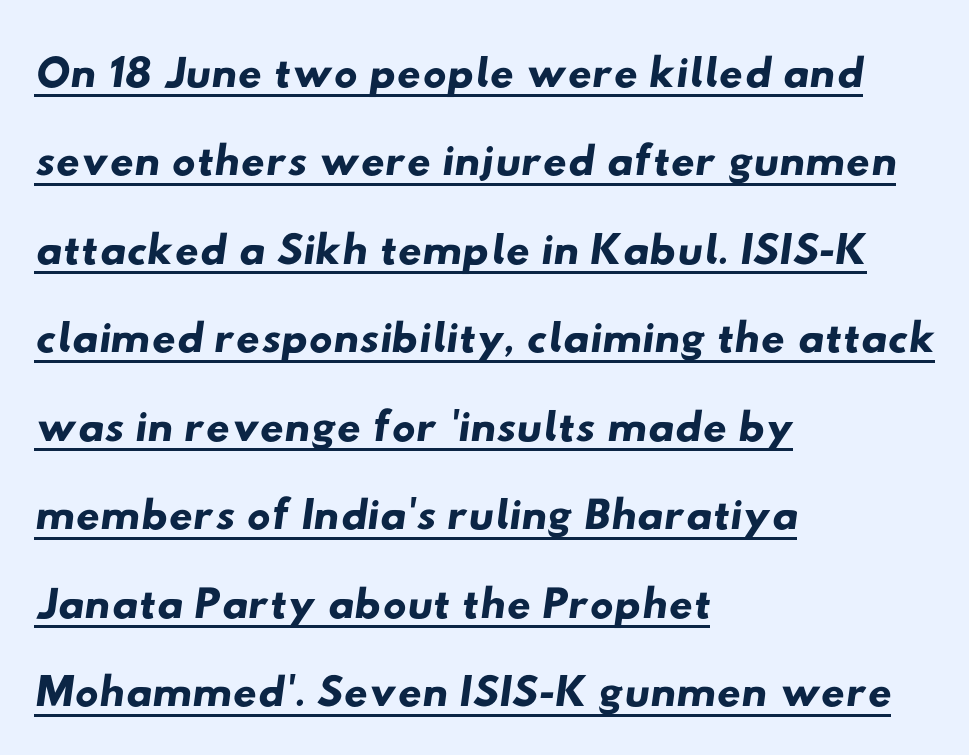
Q: Is the typeface a serif or a sans-serif typeface? A: Sans-serif.
Q: Is the text underlined? A: Yes.
Q: How is the paragraph aligned? A: Left-aligned.
Q: Is the spacing between letters normal or unusually wide? A: Normal.
Q: Is the spacing between lines tight, normal or loose? A: Normal.
Q: Width (condensed, normal, or wide)? A: Wide.
Q: Stroke contrast? A: Low.
Q: x-height? A: Small.
Q: Monospaced? A: No.
